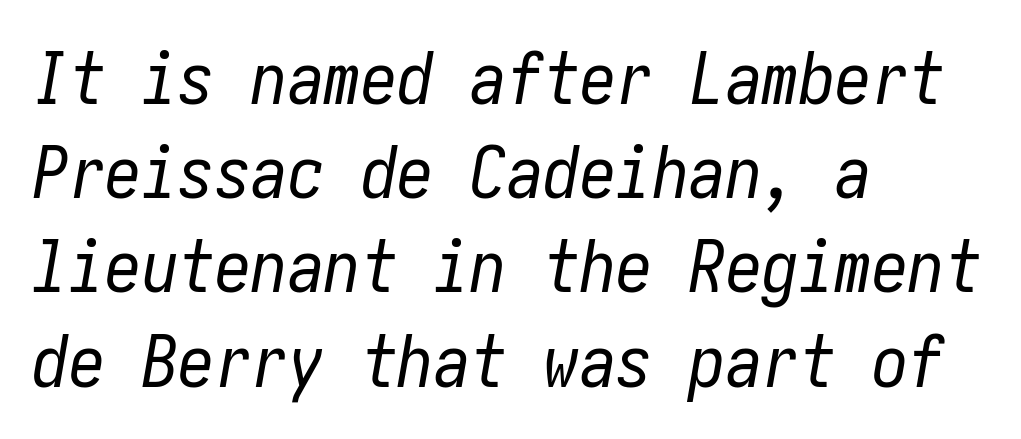
Think standard paragraph weight, or any step lighter than that. Underlining? Definitely not there. Where is the straight margin? On the left. The designer left line spacing at the default. Does the lettering tilt? It does — this is italic.
